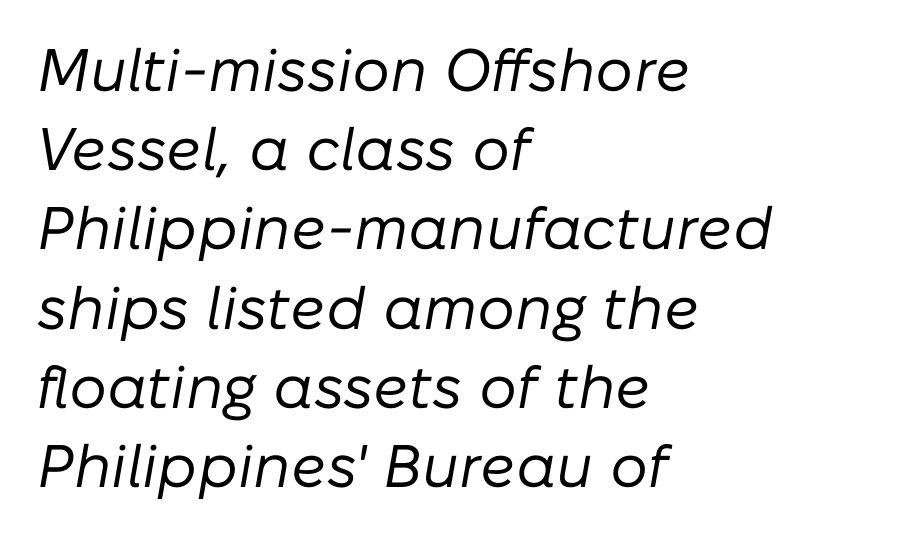
The image shows 60 px regular-weight type, italic (leaning right); set left-aligned, normal line spacing (1.32x), normal letter spacing, not underlined; low stroke contrast and a medium x-height.
